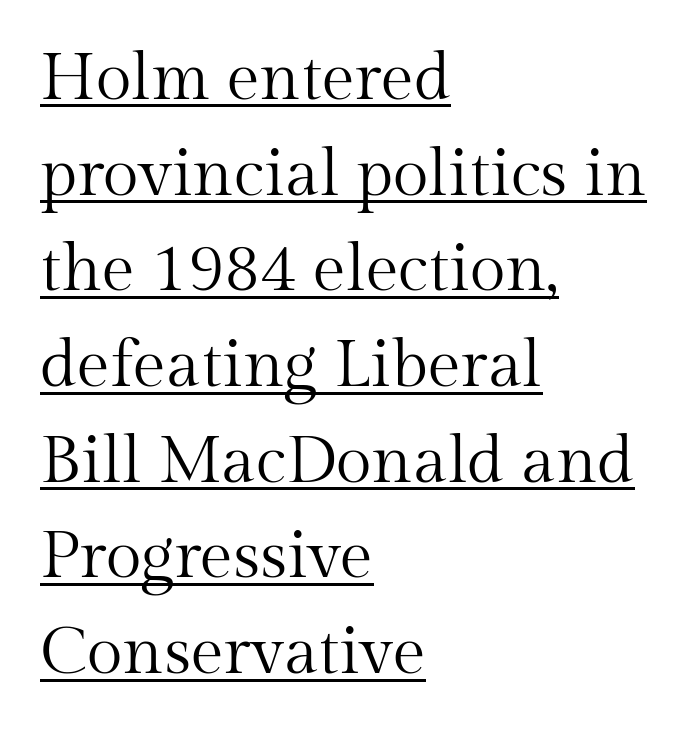
Q: Is the text bold? A: No.
Q: Is the text italic (slanted)? A: No, it is upright.
Q: Is the typeface a serif or a sans-serif typeface? A: Serif.
Q: Is the text underlined? A: Yes.
Q: How is the paragraph aligned? A: Left-aligned.
Q: Is the spacing between letters normal or unusually wide? A: Normal.
Q: Is the spacing between lines tight, normal or loose? A: Normal.
Q: Width (condensed, normal, or wide)? A: Normal.
Q: Stroke contrast? A: Medium.
Q: x-height? A: Medium.
Q: Monospaced? A: No.
